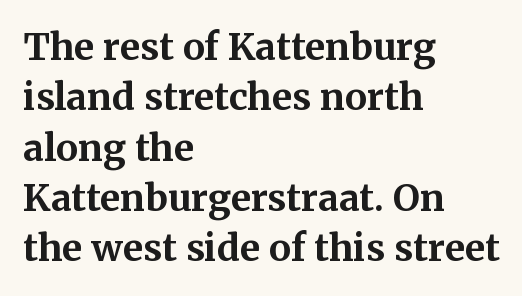
The typography opts for an upright posture over an oblique one. The ragged edge is on the right, which tells us the setting is flush left. Whoever set this chose a conventional vertical rhythm. Spacing between characters is what you'd get straight out of the box. The characters display serif detailing at their extremities. Glance below the letters and you will spot only blank space.
